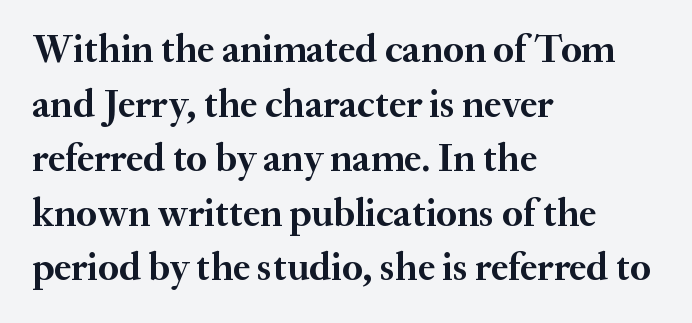
{"serif": "yes", "italic": "no", "bold": "yes", "weight": "semibold", "width": "normal", "stroke_contrast": "medium", "x_height": "small", "monospaced": "no", "underline": "no", "align": "left", "line_spacing": "normal", "line_spacing_ratio": 1.4, "letter_spacing": "normal", "letter_spacing_em": 0.0, "glyph_px": 39}
